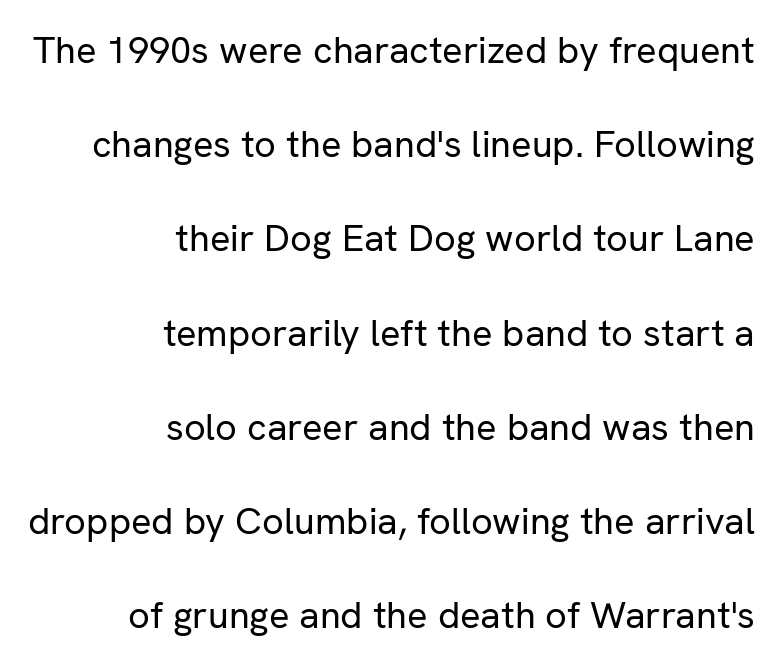
Airy leading. Default kerning and tracking; the words read as compact shapes. Notice how the passage keeps a crisp vertical edge on the right only. Vertical stems look standard width or narrower in stroke. Is there any slant? The stems are plumb.
